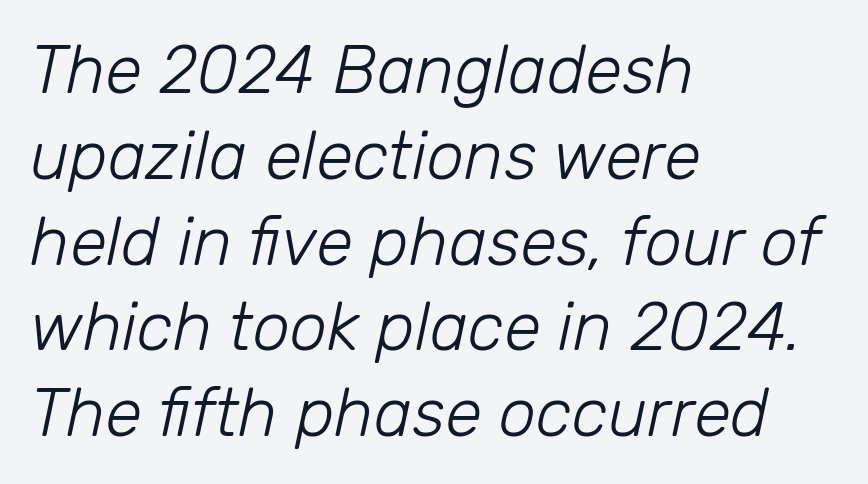
Q: Is the text bold? A: No.
Q: Is the text italic (slanted)? A: Yes, it leans right by about 12 degrees.
Q: Is the text underlined? A: No.
Q: How is the paragraph aligned? A: Left-aligned.
Q: Is the spacing between letters normal or unusually wide? A: Normal.
Q: Is the spacing between lines tight, normal or loose? A: Normal.
Q: Width (condensed, normal, or wide)? A: Normal.
Q: Stroke contrast? A: Low.
Q: x-height? A: Medium.
Q: Monospaced? A: No.
